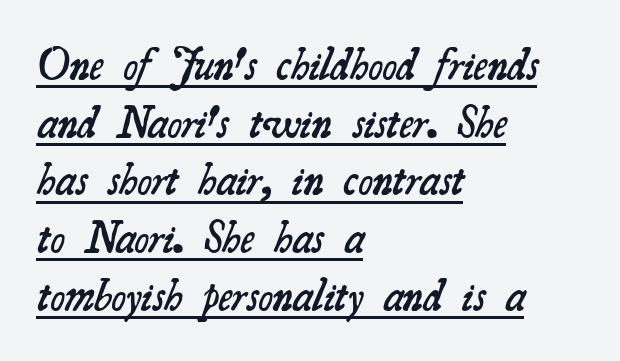
Q: Is the text bold? A: Semi-bold.
Q: Is the typeface a serif or a sans-serif typeface? A: Serif.
Q: Is the text underlined? A: Yes.
Q: How is the paragraph aligned? A: Left-aligned.
Q: Is the spacing between letters normal or unusually wide? A: Normal.
Q: Is the spacing between lines tight, normal or loose? A: Normal.
Q: Width (condensed, normal, or wide)? A: Normal.
Q: Stroke contrast? A: Medium.
Q: x-height? A: Small.
Q: Monospaced? A: No.
